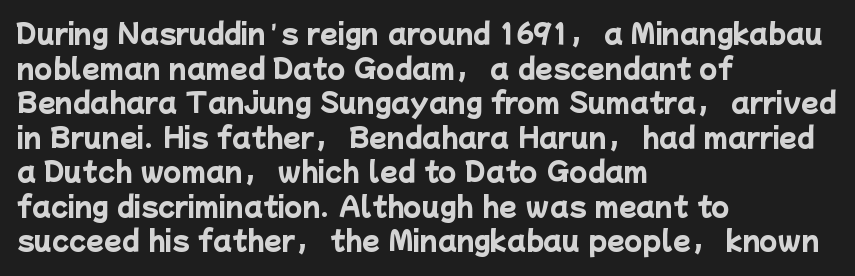
{"bold": "yes", "underline": "no", "align": "left", "line_spacing": "normal", "line_spacing_ratio": 1.33, "letter_spacing": "normal", "letter_spacing_em": 0.0, "glyph_px": 26}
